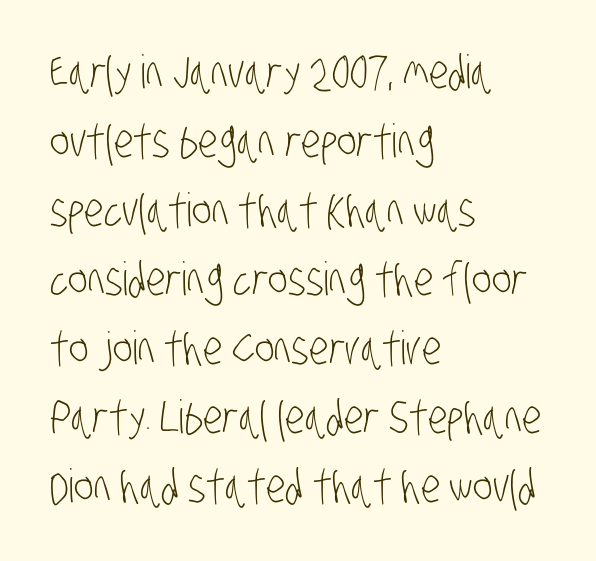
{"serif": "no", "bold": "no", "weight": "light", "width": "condensed", "stroke_contrast": "low", "x_height": "large", "monospaced": "no", "underline": "no", "align": "left", "line_spacing": "normal", "line_spacing_ratio": 1.5, "letter_spacing": "normal", "letter_spacing_em": 0.0, "glyph_px": 46}
